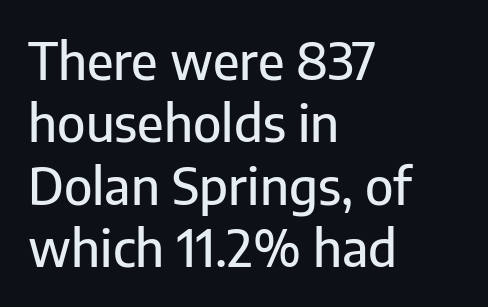
Each row of text sits above clean, open space. Inter-character spacing is left at the font's built-in metrics. The lettering holds an erect, upright posture throughout. Varying glyph widths throughout — classic text-font behaviour. Honestly, the row spacing looks completely unremarkable. One-word summary of the alignment: left.
